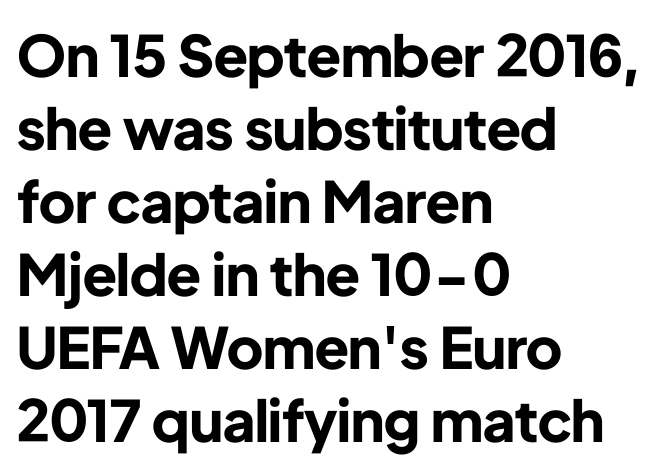
The image shows 57 px bold sans-serif type, upright; set left-aligned, normal line spacing (1.28x), normal letter spacing, not underlined; low stroke contrast and a medium x-height.
